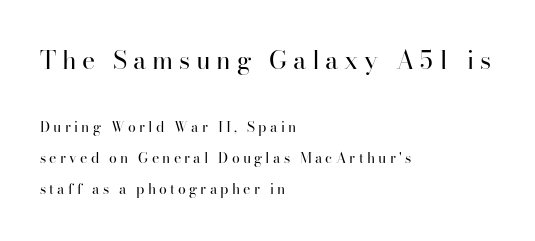
Line starts are locked; line ends wander. Is there any slant? The stems are plumb. Letters have the restrained weight of plain body copy at most. Beneath every word, the page is bare. Caption: expanded tracking, letters set apart. Does the bottom block carry the larger type? No, the top block does.
